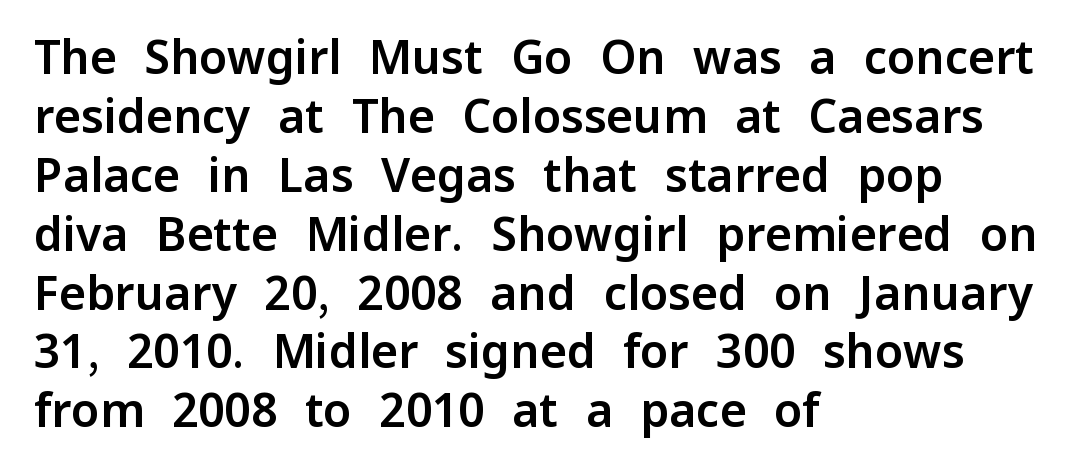
Q: Is the text italic (slanted)? A: No, it is upright.
Q: Is the typeface a serif or a sans-serif typeface? A: Sans-serif.
Q: Is the text underlined? A: No.
Q: How is the paragraph aligned? A: Left-aligned.
Q: Is the spacing between letters normal or unusually wide? A: Normal.
Q: Is the spacing between lines tight, normal or loose? A: Normal.
Q: Width (condensed, normal, or wide)? A: Normal.
Q: Stroke contrast? A: Low.
Q: x-height? A: Medium.
Q: Monospaced? A: No.
